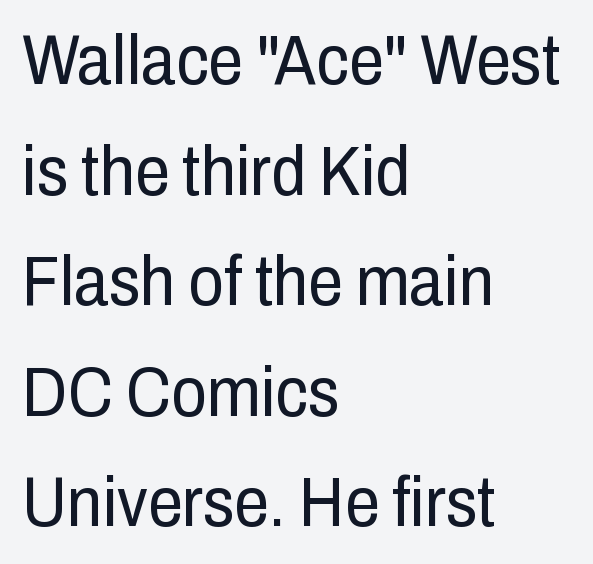
{"serif": "no", "italic": "no", "bold": "no", "weight": "regular", "width": "condensed", "stroke_contrast": "low", "x_height": "medium", "monospaced": "no", "underline": "no", "align": "left", "line_spacing": "normal", "line_spacing_ratio": 1.58, "letter_spacing": "normal", "letter_spacing_em": 0.0, "glyph_px": 70}
